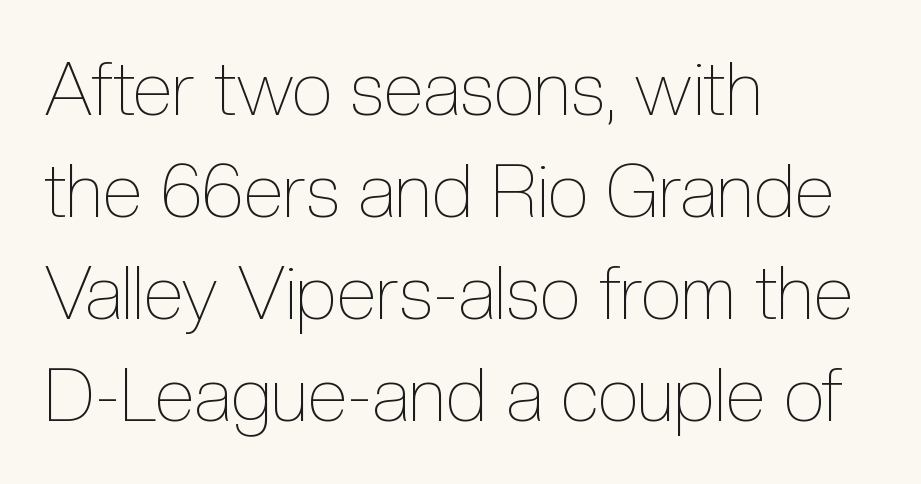
Plain, unruled lines of type. The gaps between neighbouring characters are ordinary and unremarkable. In terms of leading, this rendering sits right in the middle. Think standard paragraph weight, or any step lighter than that. Where is the straight margin? On the left.
